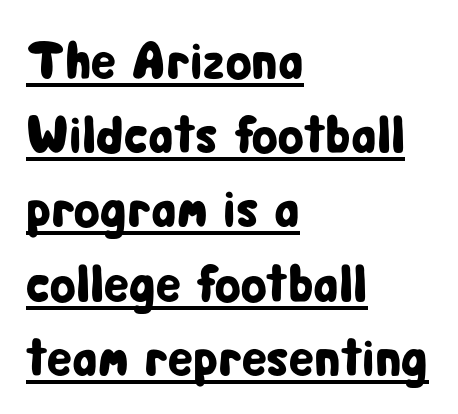
Q: Is the text italic (slanted)? A: No, it is upright.
Q: Is the typeface a serif or a sans-serif typeface? A: Sans-serif.
Q: Is the text underlined? A: Yes.
Q: How is the paragraph aligned? A: Left-aligned.
Q: Is the spacing between letters normal or unusually wide? A: Normal.
Q: Is the spacing between lines tight, normal or loose? A: Normal.
Q: Width (condensed, normal, or wide)? A: Condensed.
Q: Stroke contrast? A: Low.
Q: x-height? A: Medium.
Q: Monospaced? A: No.
